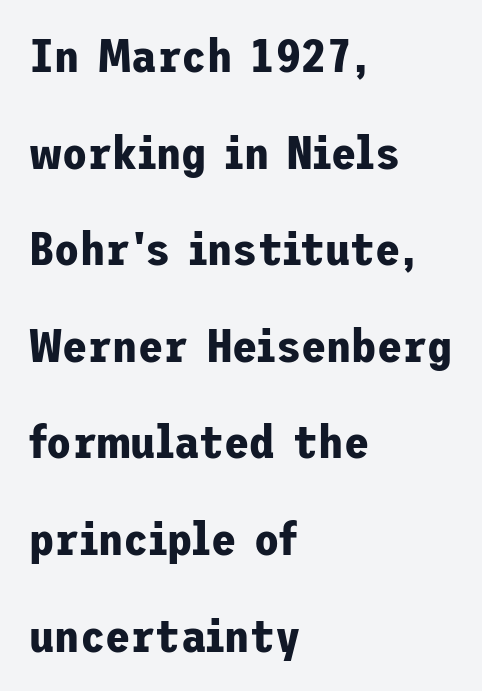
Q: Is the text bold? A: Yes.
Q: Is the text italic (slanted)? A: No, it is upright.
Q: Is the typeface a serif or a sans-serif typeface? A: Sans-serif.
Q: Is the text underlined? A: No.
Q: How is the paragraph aligned? A: Left-aligned.
Q: Is the spacing between letters normal or unusually wide? A: Normal.
Q: Is the spacing between lines tight, normal or loose? A: Loose.
Q: Width (condensed, normal, or wide)? A: Normal.
Q: Stroke contrast? A: Low.
Q: x-height? A: Medium.
